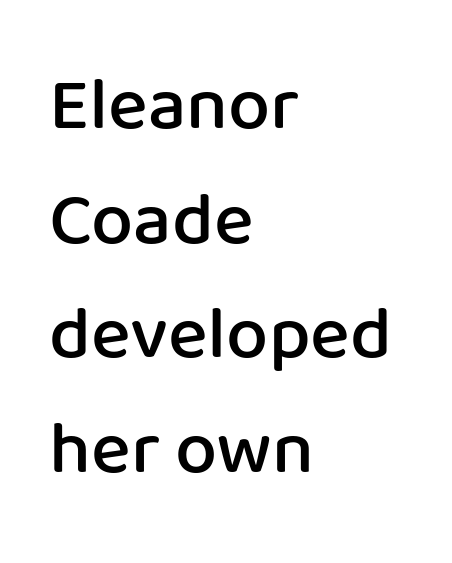
{"serif": "no", "italic": "no", "bold": "semi", "weight": "semibold", "width": "normal", "stroke_contrast": "low", "x_height": "medium", "monospaced": "no", "underline": "no", "align": "left", "line_spacing": "normal", "line_spacing_ratio": 1.53, "letter_spacing": "normal", "letter_spacing_em": 0.0, "glyph_px": 75}
